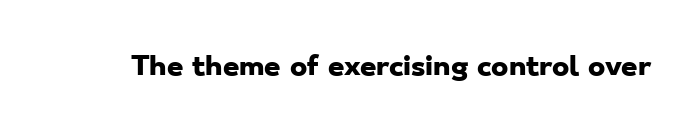
{"bold": "yes", "underline": "no", "letter_spacing": "normal", "letter_spacing_em": 0.0, "glyph_px": 26}
